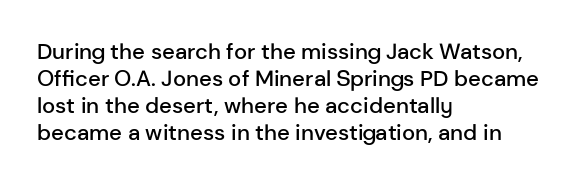
The gap between lines stays unmarked. Casual observation: everything's shoved over to the left. The glyphs have the mass of a demibold cut, below bold. The lettering stays uniformly vertical, giving the passage a roman look. Honestly, the letter spacing is just normal — you wouldn't notice it.
